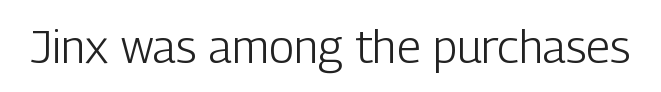
{"serif": "no", "italic": "no", "bold": "no", "weight": "light", "width": "condensed", "stroke_contrast": "low", "x_height": "medium", "monospaced": "no", "underline": "no", "letter_spacing": "normal", "letter_spacing_em": 0.0, "glyph_px": 46}
